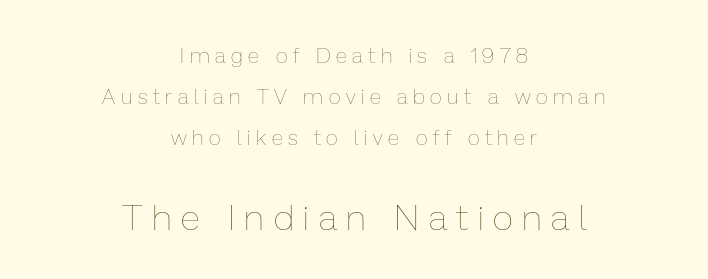
Q: Is the text bold? A: No.
Q: Is the text italic (slanted)? A: No, it is upright.
Q: Is the text underlined? A: No.
Q: How is the paragraph aligned? A: Centered.
Q: Is the spacing between letters normal or unusually wide? A: Unusually wide.
Q: Is the spacing between lines tight, normal or loose? A: Loose.
Q: Which block of text is set in a larger size, the first (top) or the second (bottom)? A: The second (bottom) one.
Q: Width (condensed, normal, or wide)? A: Normal.
Q: Stroke contrast? A: Low.
Q: x-height? A: Medium.
Q: Monospaced? A: No.
